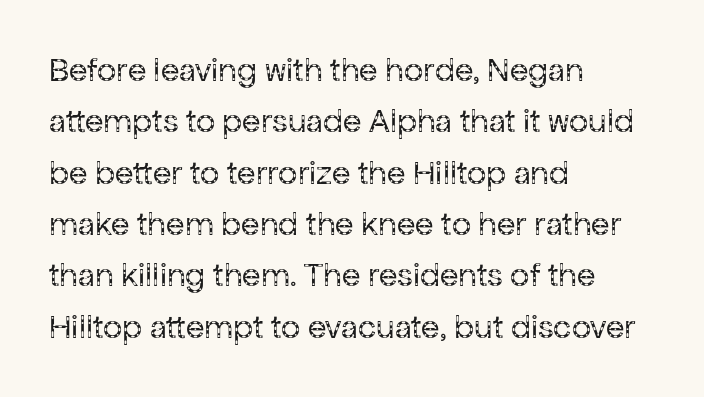
The image shows 34 px regular-weight sans-serif type, upright; set left-aligned, normal line spacing (1.51x), normal letter spacing, not underlined; low stroke contrast and a medium x-height.
